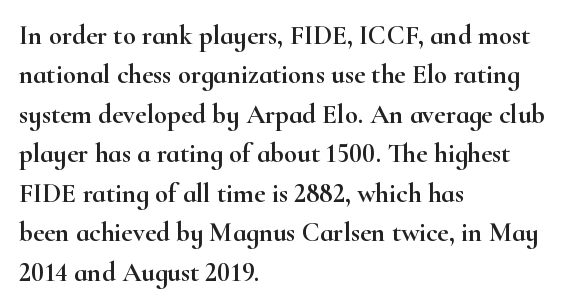
{"italic": "no", "underline": "no", "align": "left", "line_spacing": "normal", "line_spacing_ratio": 1.46, "letter_spacing": "normal", "letter_spacing_em": 0.0, "glyph_px": 27}
